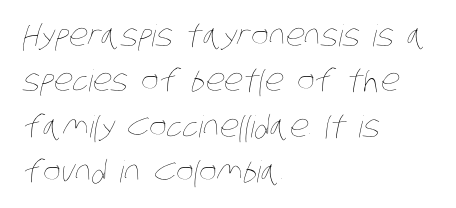
{"bold": "no", "weight": "thin", "width": "condensed", "stroke_contrast": "low", "x_height": "large", "monospaced": "no", "underline": "no", "align": "left", "line_spacing": "normal", "line_spacing_ratio": 1.51, "letter_spacing": "normal", "letter_spacing_em": 0.0, "glyph_px": 30}
